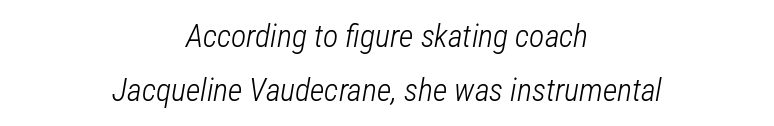
Q: Is the text bold? A: No.
Q: Is the text italic (slanted)? A: Yes, it leans right by about 12 degrees.
Q: Is the text underlined? A: No.
Q: How is the paragraph aligned? A: Centered.
Q: Is the spacing between letters normal or unusually wide? A: Normal.
Q: Is the spacing between lines tight, normal or loose? A: Normal.
Q: Width (condensed, normal, or wide)? A: Condensed.
Q: Stroke contrast? A: Low.
Q: x-height? A: Medium.
Q: Monospaced? A: No.
